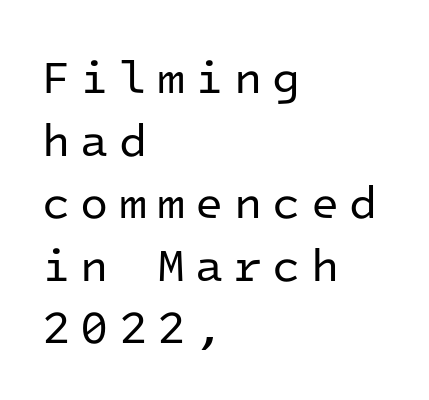
Q: Is the text bold? A: No.
Q: Is the text italic (slanted)? A: No, it is upright.
Q: Is the typeface a serif or a sans-serif typeface? A: Sans-serif.
Q: Is the text underlined? A: No.
Q: How is the paragraph aligned? A: Left-aligned.
Q: Is the spacing between letters normal or unusually wide? A: Unusually wide.
Q: Is the spacing between lines tight, normal or loose? A: Normal.
Q: Width (condensed, normal, or wide)? A: Normal.
Q: Stroke contrast? A: Low.
Q: x-height? A: Medium.
Q: Monospaced? A: Yes.
